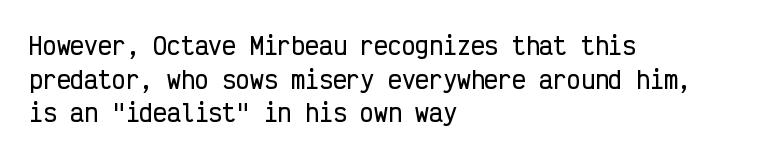
{"italic": "no", "underline": "no", "align": "left", "line_spacing": "normal", "line_spacing_ratio": 1.46, "letter_spacing": "normal", "letter_spacing_em": 0.0, "glyph_px": 23}
